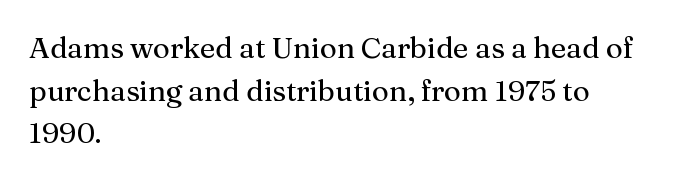
The specimen reads as upright at a glance. Serif or sans? Serif — the stroke terminals have little feet. Here the designer chose a conventional face with non-uniform glyph widths. Here the glyphs are tracked normally, forming tight word shapes. This sample is left-justified, so line endings fall wherever the words run out. Type without underlining.
